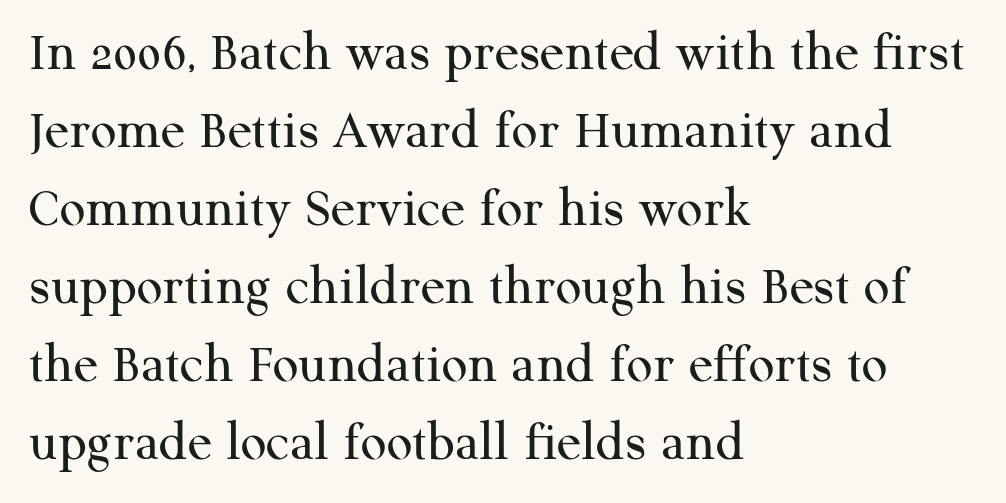
Between one letter and the next there's only the usual sliver of space. Style check: upright. Line starts are locked; line ends wander. Beneath every word, the page is bare. The line-height multiplier appears to be the usual default. Do the characters align in a grid? No, the font is proportional.
